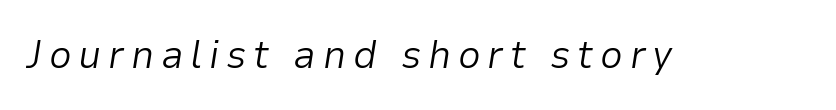
The image shows 40 px light type, italic (leaning right); set not underlined; low stroke contrast and a medium x-height.
